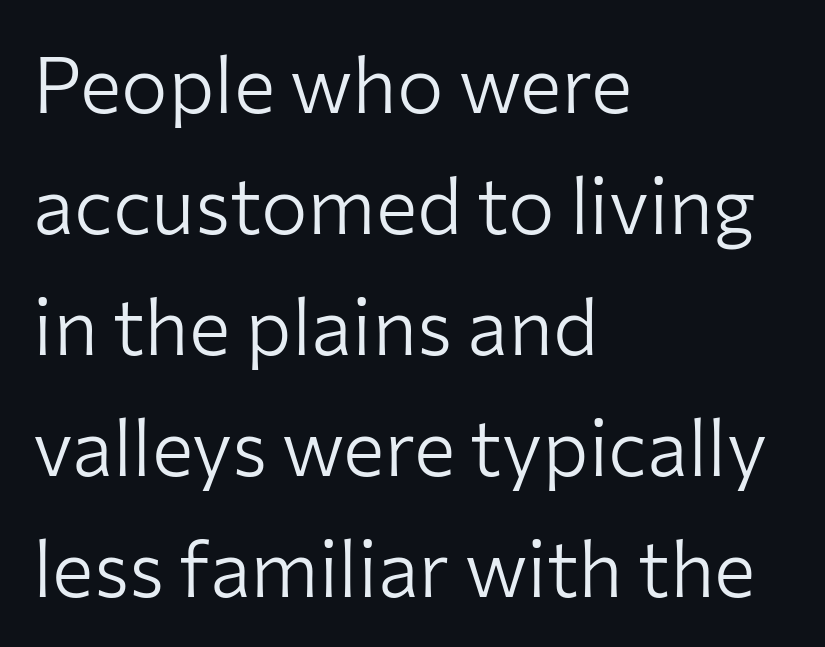
{"serif": "no", "italic": "no", "bold": "no", "weight": "light", "width": "normal", "stroke_contrast": "low", "x_height": "medium", "monospaced": "no", "underline": "no", "align": "left", "line_spacing": "normal", "line_spacing_ratio": 1.55, "letter_spacing": "normal", "letter_spacing_em": 0.0, "glyph_px": 78}
